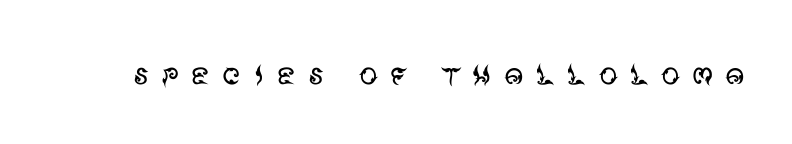
The image shows 38 px regular-weight sans-serif type, upright; set unusually wide letter spacing (+0.3 em), not underlined; medium stroke contrast and a large x-height.
